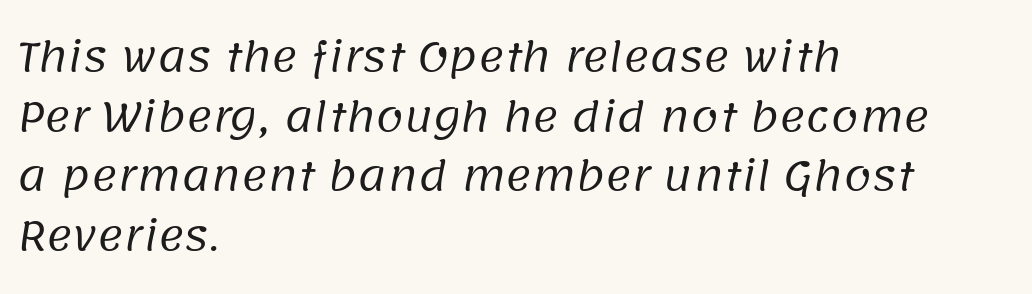
The image shows 40 px regular-weight sans-serif type; set left-aligned, normal line spacing (1.49x), normal letter spacing, not underlined; low stroke contrast and a large x-height.
